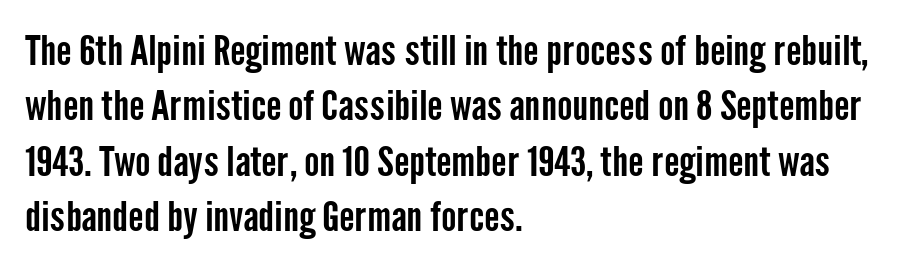
The image shows 41 px condensed sans-serif type, upright; set left-aligned, normal line spacing (1.35x), normal letter spacing, not underlined; low stroke contrast and a medium x-height.
